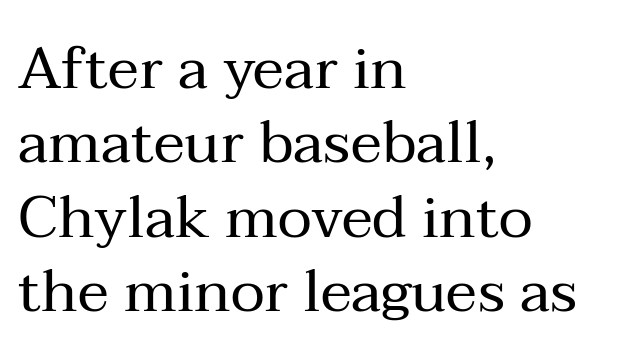
{"serif": "yes", "italic": "no", "bold": "no", "weight": "regular", "width": "normal", "stroke_contrast": "medium", "x_height": "medium", "monospaced": "no", "underline": "no", "align": "left", "line_spacing": "normal", "line_spacing_ratio": 1.26, "letter_spacing": "normal", "letter_spacing_em": 0.0, "glyph_px": 59}
